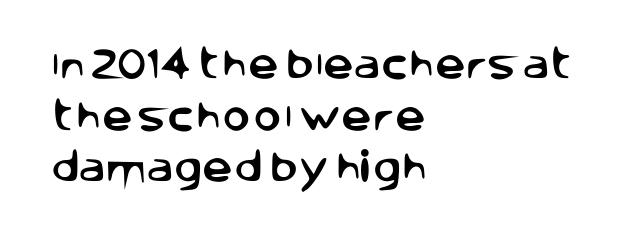
The image shows 34 px sans-serif type, upright; set left-aligned, normal line spacing (1.52x), normal letter spacing, not underlined; low stroke contrast and a large x-height.
